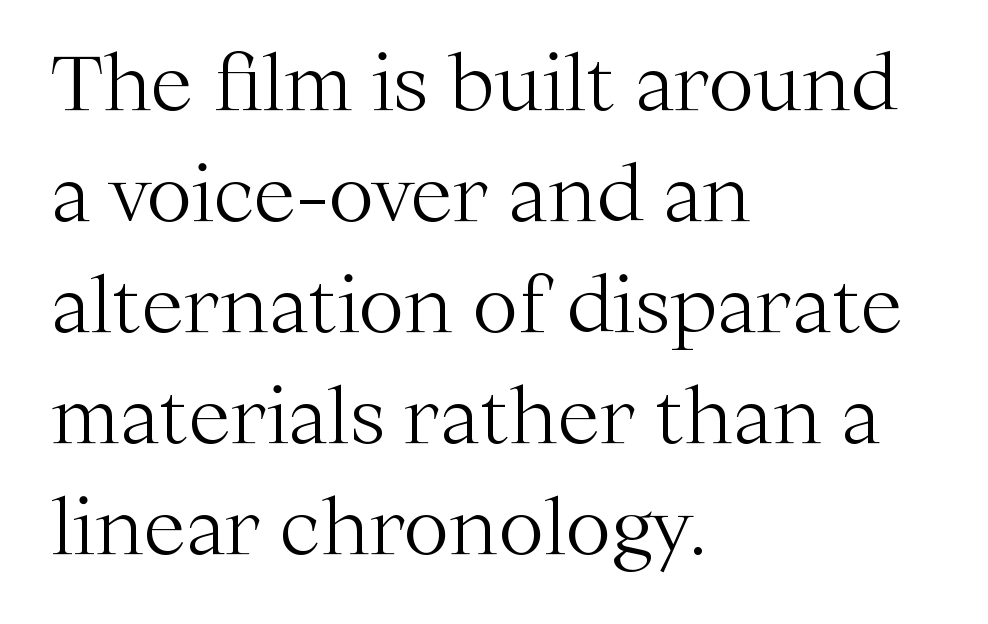
The image shows 77 px light serif type, upright; set left-aligned, normal line spacing (1.44x), normal letter spacing, not underlined; medium stroke contrast and a medium x-height.
